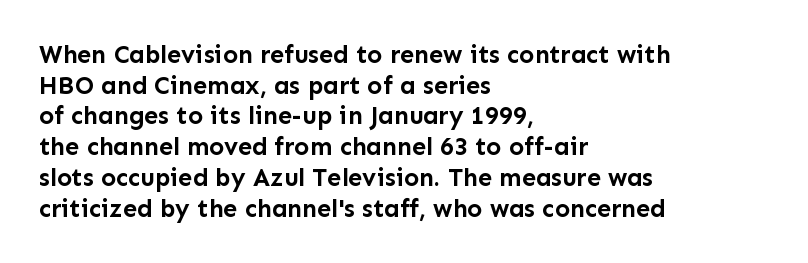
The image shows 25 px bold type, upright; set left-aligned, line spacing 1.23x, normal letter spacing, not underlined.
